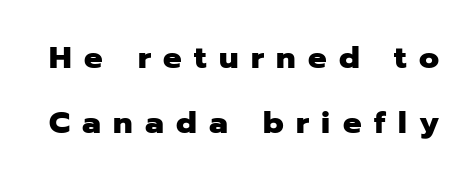
{"serif": "no", "italic": "no", "bold": "yes", "weight": "heavy", "width": "normal", "stroke_contrast": "low", "x_height": "medium", "monospaced": "no", "underline": "no", "line_spacing": "loose", "line_spacing_ratio": 2.1, "letter_spacing": "wide", "letter_spacing_em": 0.4, "glyph_px": 31}
